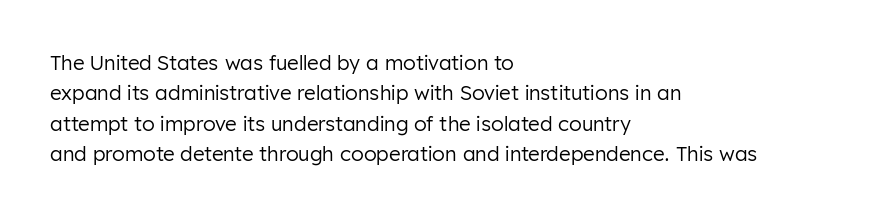
Q: Is the text bold? A: No.
Q: Is the text italic (slanted)? A: No, it is upright.
Q: Is the text underlined? A: No.
Q: How is the paragraph aligned? A: Left-aligned.
Q: Is the spacing between letters normal or unusually wide? A: Normal.
Q: Is the spacing between lines tight, normal or loose? A: Normal.
